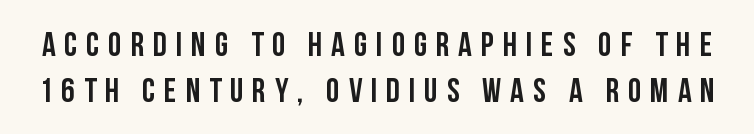
The image shows 34 px semibold, condensed sans-serif type, upright; set normal line spacing (1.35x), unusually wide letter spacing (+0.26 em), not underlined; low stroke contrast and a large x-height.
